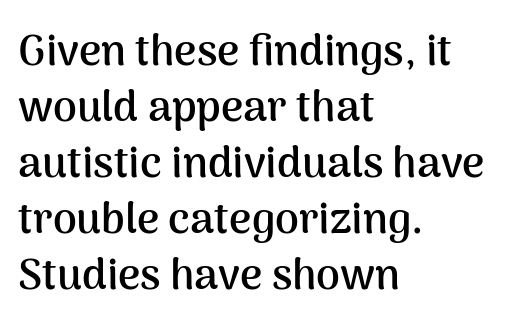
Q: Is the text bold? A: Yes.
Q: Is the text italic (slanted)? A: No, it is upright.
Q: Is the typeface a serif or a sans-serif typeface? A: Sans-serif.
Q: Is the text underlined? A: No.
Q: How is the paragraph aligned? A: Left-aligned.
Q: Is the spacing between letters normal or unusually wide? A: Normal.
Q: Is the spacing between lines tight, normal or loose? A: Normal.
Q: Width (condensed, normal, or wide)? A: Normal.
Q: Stroke contrast? A: Medium.
Q: x-height? A: Medium.
Q: Monospaced? A: No.
